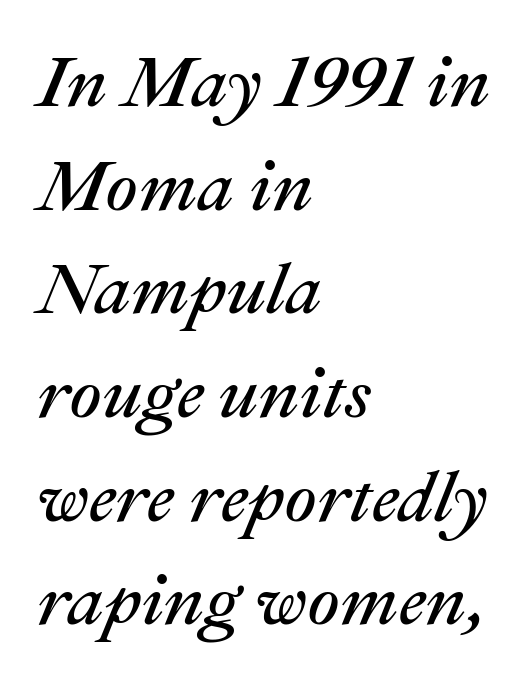
Is the type slanted? Yes — the strokes lean at a clear angle. Does the copy run flush right? No — it runs flush left. Does extra space separate the letters? No, they use regular spacing. Weight class: somewhere from thin through regular.
